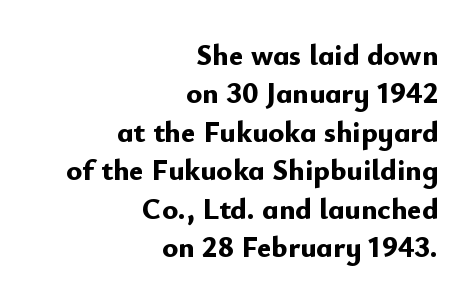
Q: Is the text bold? A: Yes.
Q: Is the text italic (slanted)? A: No, it is upright.
Q: Is the typeface a serif or a sans-serif typeface? A: Sans-serif.
Q: Is the text underlined? A: No.
Q: How is the paragraph aligned? A: Right-aligned.
Q: Is the spacing between letters normal or unusually wide? A: Normal.
Q: Is the spacing between lines tight, normal or loose? A: Normal.
Q: Width (condensed, normal, or wide)? A: Normal.
Q: Stroke contrast? A: Low.
Q: x-height? A: Small.
Q: Monospaced? A: No.
